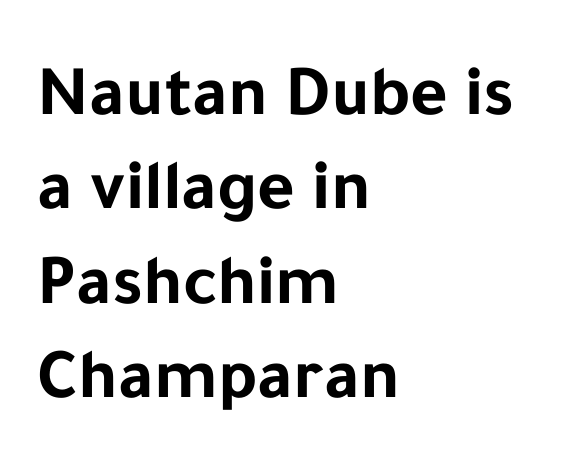
{"serif": "no", "italic": "no", "bold": "yes", "weight": "bold", "width": "normal", "stroke_contrast": "low", "x_height": "medium", "monospaced": "no", "underline": "no", "align": "left", "line_spacing": "normal", "line_spacing_ratio": 1.31, "letter_spacing": "normal", "letter_spacing_em": 0.0, "glyph_px": 72}
